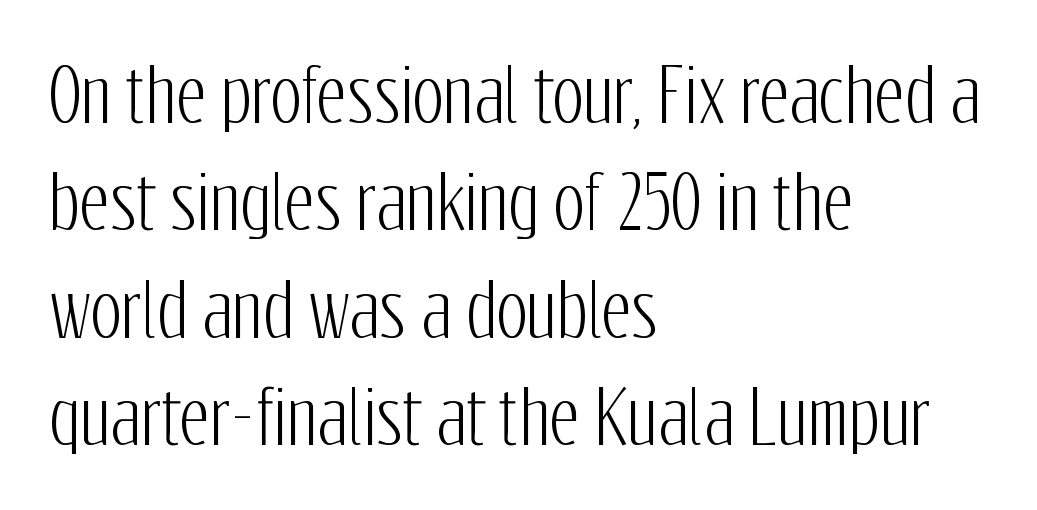
Q: Is the text italic (slanted)? A: No, it is upright.
Q: Is the typeface a serif or a sans-serif typeface? A: Sans-serif.
Q: Is the text underlined? A: No.
Q: How is the paragraph aligned? A: Left-aligned.
Q: Is the spacing between letters normal or unusually wide? A: Normal.
Q: Is the spacing between lines tight, normal or loose? A: Normal.
Q: Width (condensed, normal, or wide)? A: Condensed.
Q: Stroke contrast? A: Low.
Q: x-height? A: Medium.
Q: Monospaced? A: No.
